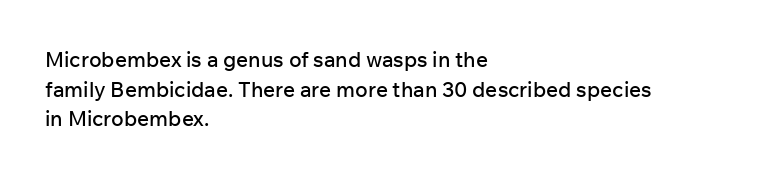
Caption: standard tracking, unaltered. Only glyphs here, with clear space below each row. The line-height multiplier appears to be the usual default. The typography opts for an upright posture over an oblique one. A student would call this left alignment; a typographer would say flush left, rag right.
